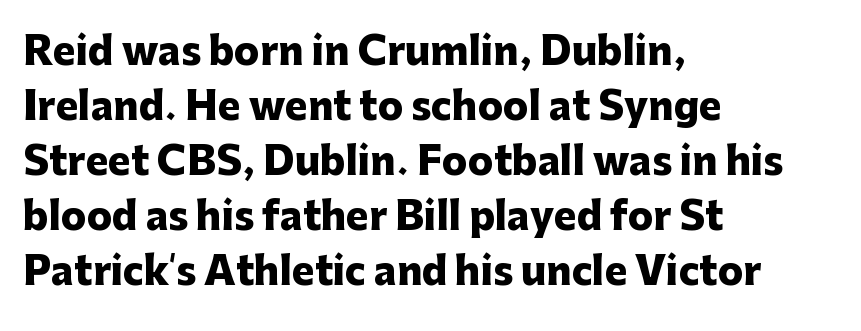
These lines were composed using upright roman letters. The rendering shows plain stroke endings on the letterforms — a sans-serif design. Vertically, the passage feels balanced, rows spaced as you'd expect. Underlining? Definitely not there. The sample has been set heavy, in full bold. Is this a fixed-width face? No — the glyphs have proportional, varying widths.
